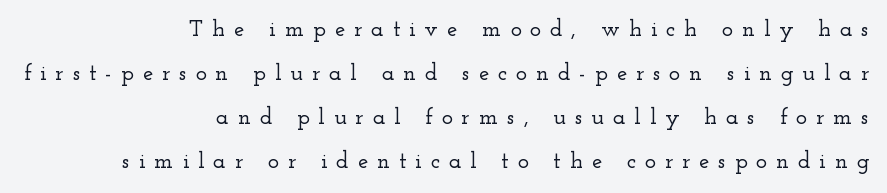
{"italic": "no", "underline": "no", "align": "right", "line_spacing": "loose", "line_spacing_ratio": 1.92, "letter_spacing": "wide", "letter_spacing_em": 0.39, "glyph_px": 23}
